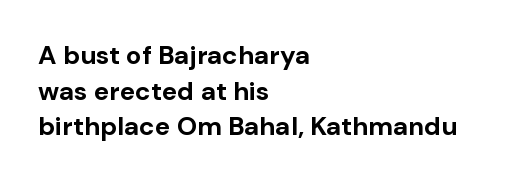
Q: Is the text bold? A: Yes.
Q: Is the text italic (slanted)? A: No, it is upright.
Q: Is the text underlined? A: No.
Q: How is the paragraph aligned? A: Left-aligned.
Q: Is the spacing between letters normal or unusually wide? A: Normal.
Q: Is the spacing between lines tight, normal or loose? A: Normal.
